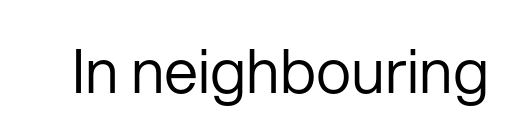
{"serif": "no", "italic": "no", "bold": "no", "weight": "regular", "width": "normal", "stroke_contrast": "low", "x_height": "medium", "monospaced": "no", "underline": "no", "letter_spacing": "normal", "letter_spacing_em": 0.0, "glyph_px": 61}
